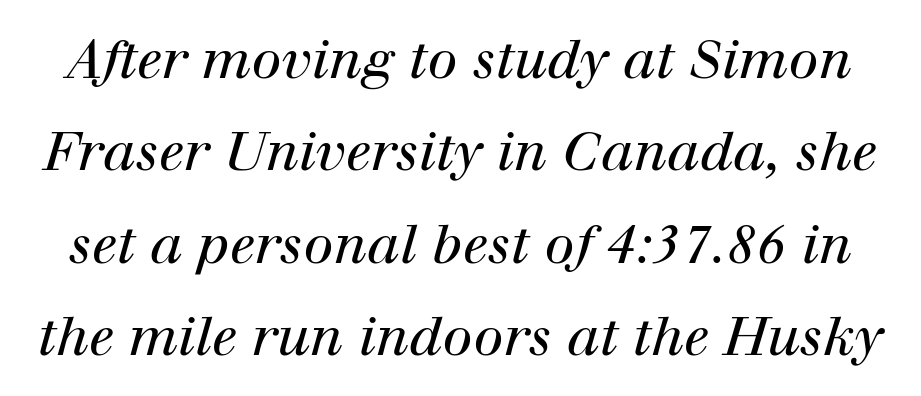
Regarding serifs, this sample has them. This sample has the flowing, uneven cadence of proportional lettering. Italic: yes, the glyphs are oblique. Vertical stems look standard width or narrower in stroke.
